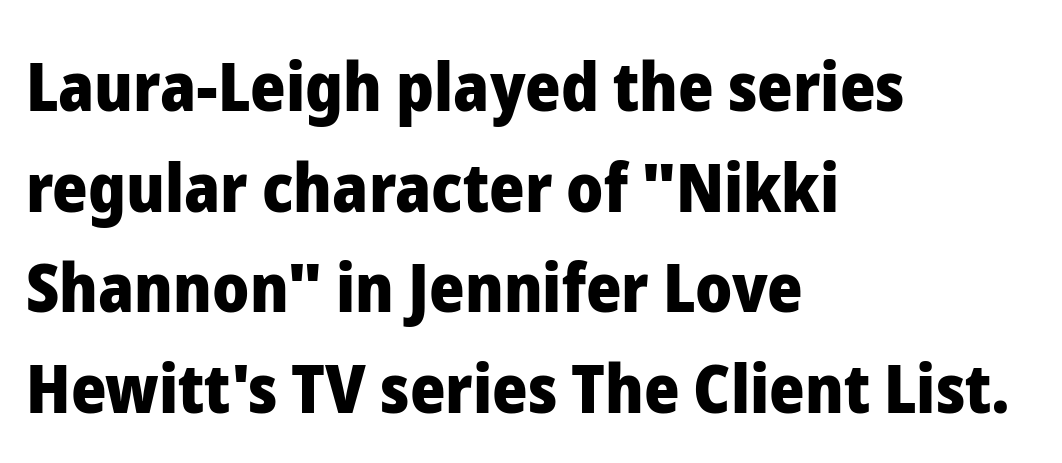
Q: Is the text bold? A: Yes.
Q: Is the text italic (slanted)? A: No, it is upright.
Q: Is the typeface a serif or a sans-serif typeface? A: Sans-serif.
Q: Is the text underlined? A: No.
Q: How is the paragraph aligned? A: Left-aligned.
Q: Is the spacing between letters normal or unusually wide? A: Normal.
Q: Is the spacing between lines tight, normal or loose? A: Normal.
Q: Width (condensed, normal, or wide)? A: Normal.
Q: Stroke contrast? A: Low.
Q: x-height? A: Medium.
Q: Monospaced? A: No.
